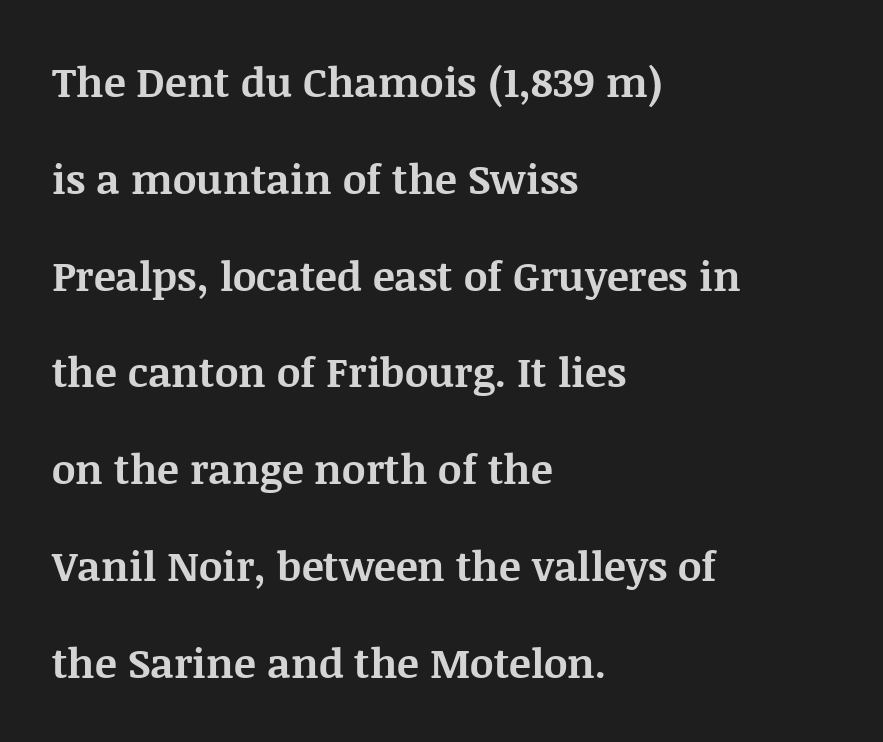
{"serif": "yes", "italic": "no", "bold": "yes", "weight": "bold", "width": "normal", "stroke_contrast": "medium", "x_height": "large", "monospaced": "no", "underline": "no", "align": "left", "line_spacing": "loose", "line_spacing_ratio": 2.36, "letter_spacing": "normal", "letter_spacing_em": 0.0, "glyph_px": 41}
